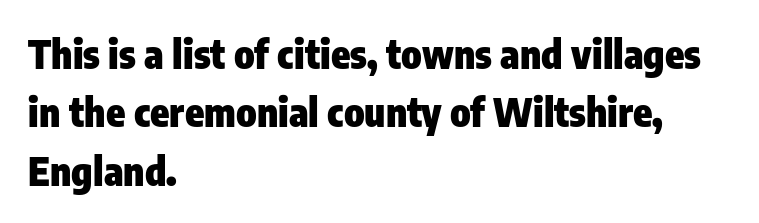
{"serif": "no", "italic": "no", "bold": "yes", "weight": "heavy", "width": "condensed", "stroke_contrast": "low", "x_height": "medium", "monospaced": "no", "underline": "no", "align": "left", "line_spacing": "normal", "line_spacing_ratio": 1.5, "letter_spacing": "normal", "letter_spacing_em": 0.0, "glyph_px": 39}
